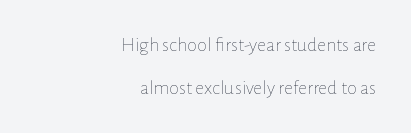
The typography opts for an upright posture over an oblique one. Rows of type keep a wide berth in the vertical direction. Anything drawn beneath the words? Only blank space. These lines stack with their right ends in a neat column. Weight: not bold — regular or lighter. The passage shown has conventional tracking throughout.
